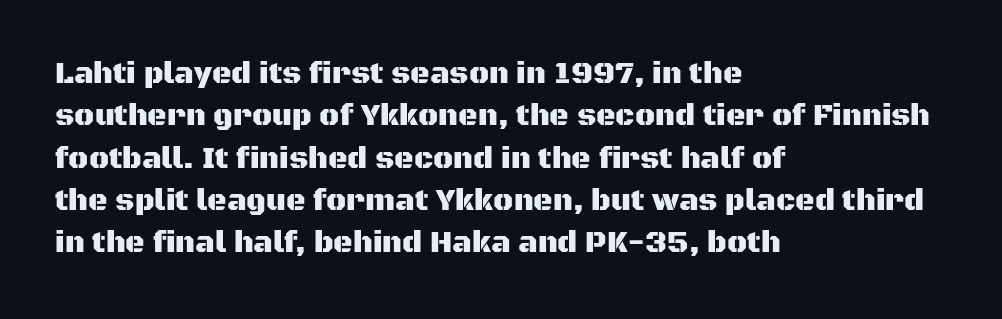
Q: Is the text italic (slanted)? A: No, it is upright.
Q: Is the typeface a serif or a sans-serif typeface? A: Sans-serif.
Q: Is the text underlined? A: No.
Q: How is the paragraph aligned? A: Left-aligned.
Q: Is the spacing between letters normal or unusually wide? A: Normal.
Q: Is the spacing between lines tight, normal or loose? A: Normal.
Q: Width (condensed, normal, or wide)? A: Normal.
Q: Stroke contrast? A: Medium.
Q: x-height? A: Large.
Q: Monospaced? A: No.
